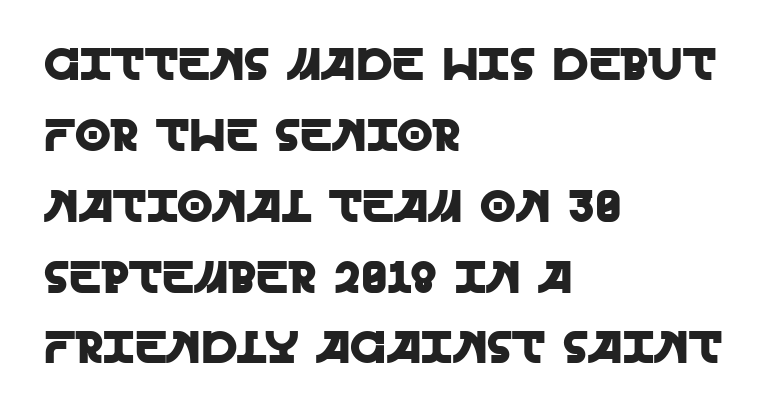
{"serif": "no", "italic": "no", "width": "normal", "x_height": "large", "monospaced": "no", "underline": "no", "align": "left", "line_spacing": "normal", "line_spacing_ratio": 1.54, "letter_spacing": "normal", "letter_spacing_em": 0.0, "glyph_px": 46}
